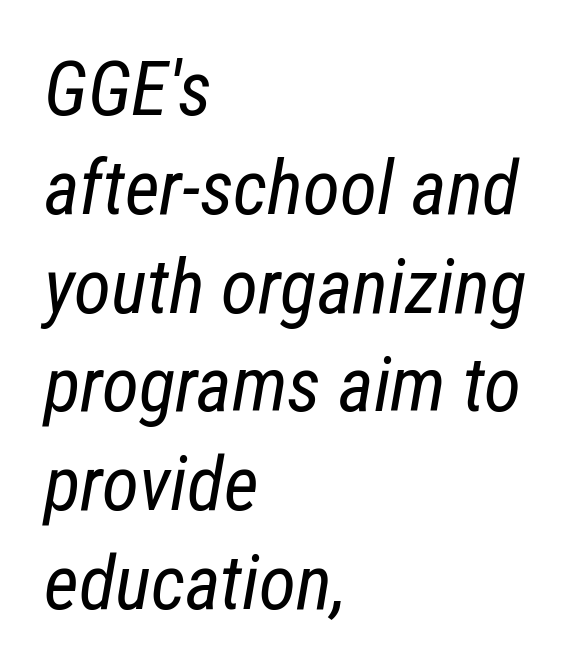
Reading down the block, your eye returns to a fixed left position each line. The gap between lines stays unmarked. Line spacing here is normal. A typesetter would call this zero additional tracking. Spacing verdict: proportional, widths tailored to each character.
